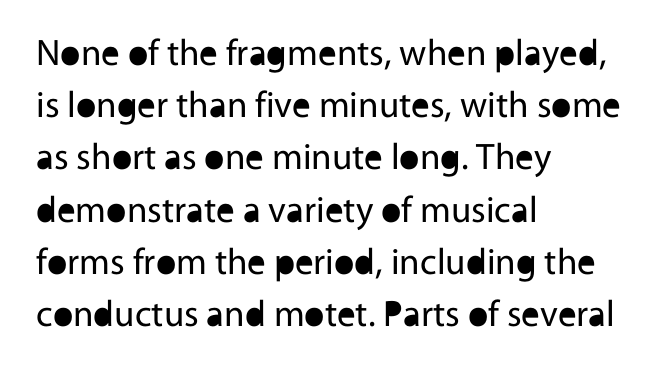
Q: Is the text bold? A: No.
Q: Is the text italic (slanted)? A: No, it is upright.
Q: Is the typeface a serif or a sans-serif typeface? A: Sans-serif.
Q: Is the text underlined? A: No.
Q: How is the paragraph aligned? A: Left-aligned.
Q: Is the spacing between letters normal or unusually wide? A: Normal.
Q: Is the spacing between lines tight, normal or loose? A: Normal.
Q: Width (condensed, normal, or wide)? A: Normal.
Q: x-height? A: Medium.
Q: Monospaced? A: No.
